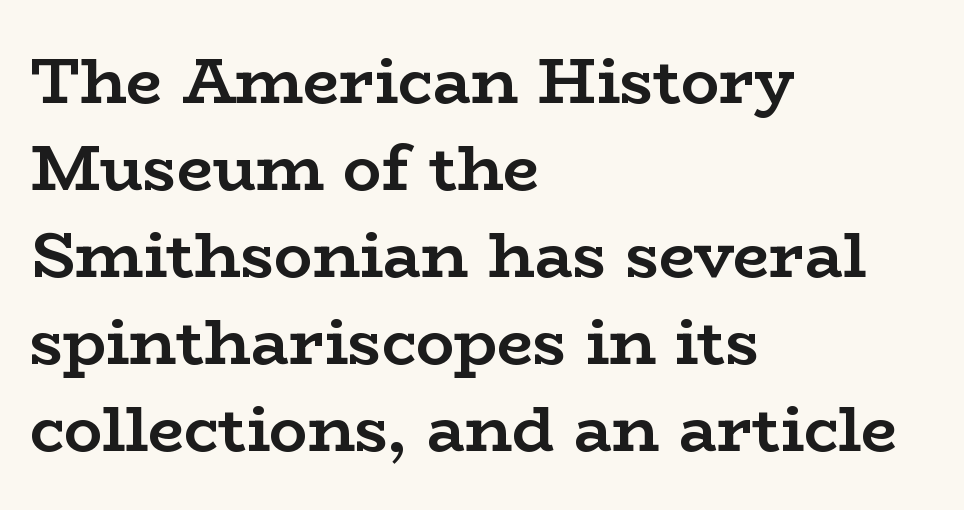
The image shows 64 px semibold, wide serif type, upright; set left-aligned, normal line spacing (1.36x), normal letter spacing, not underlined; low stroke contrast and a medium x-height.
